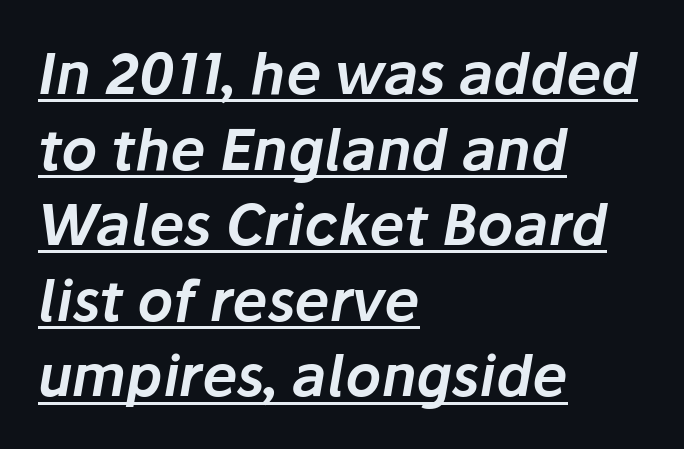
The image shows 56 px text type, italic (leaning right); set left-aligned, normal line spacing (1.35x), normal letter spacing, underlined; low stroke contrast and a medium x-height.
